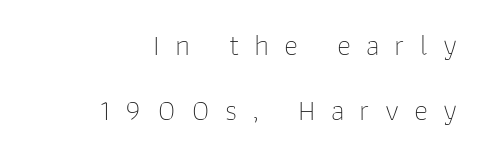
Q: Is the text bold? A: No.
Q: Is the text italic (slanted)? A: No, it is upright.
Q: Is the typeface a serif or a sans-serif typeface? A: Sans-serif.
Q: Is the text underlined? A: No.
Q: How is the paragraph aligned? A: Right-aligned.
Q: Is the spacing between letters normal or unusually wide? A: Unusually wide.
Q: Is the spacing between lines tight, normal or loose? A: Loose.
Q: Width (condensed, normal, or wide)? A: Normal.
Q: Stroke contrast? A: Low.
Q: x-height? A: Medium.
Q: Monospaced? A: No.
